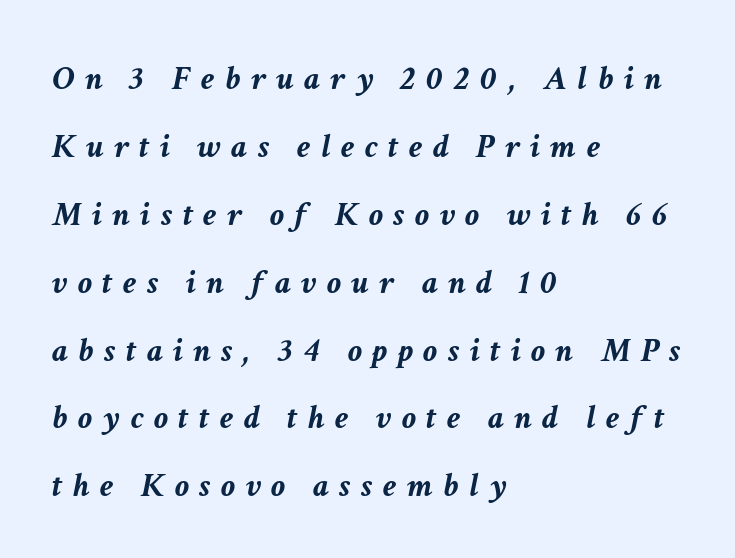
The image shows 35 px semibold type, italic (leaning right); set left-aligned, loose line spacing (1.94x), unusually wide letter spacing (+0.3 em), not underlined; low stroke contrast and a medium x-height.
